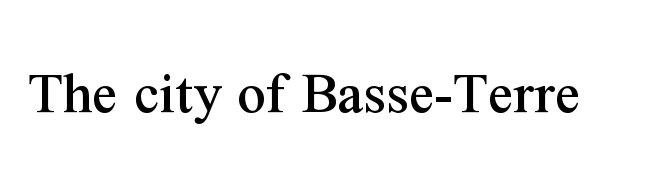
Q: Is the text italic (slanted)? A: No, it is upright.
Q: Is the typeface a serif or a sans-serif typeface? A: Serif.
Q: Is the text underlined? A: No.
Q: Is the spacing between letters normal or unusually wide? A: Normal.
Q: Width (condensed, normal, or wide)? A: Normal.
Q: Stroke contrast? A: Medium.
Q: x-height? A: Medium.
Q: Monospaced? A: No.
